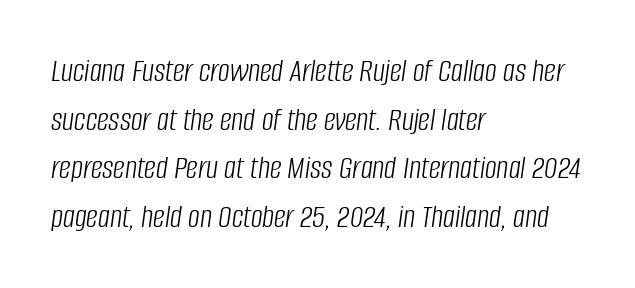
{"italic": "yes", "lean": "right", "slant_degrees": 8, "bold": "no", "weight": "light", "width": "condensed", "stroke_contrast": "low", "x_height": "large", "monospaced": "no", "underline": "no", "align": "left", "line_spacing": "normal", "line_spacing_ratio": 1.47, "letter_spacing": "normal", "letter_spacing_em": 0.0, "glyph_px": 33}
